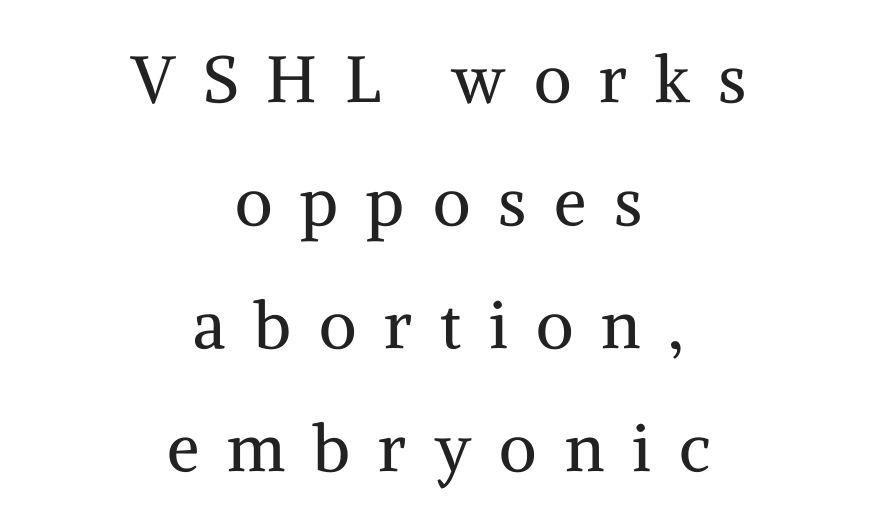
Examine the stroke ends and you'll spot serifs. Decoration check: the copy has no underline. Inter-character spacing is expanded well beyond the font's built-in metrics. Where is the straight margin? There isn't one; the lines are centered. Think of a printed novel: that variable character pitch is what you see here. Ink coverage per letter is moderate at most.
